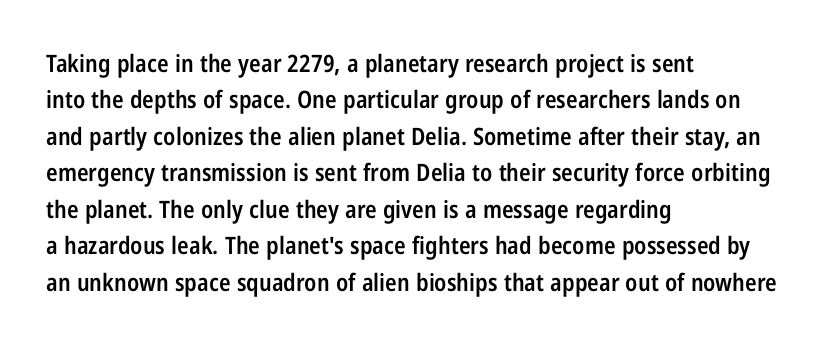
{"italic": "no", "bold": "semi", "underline": "no", "align": "left", "line_spacing": "normal", "line_spacing_ratio": 1.52, "letter_spacing": "normal", "letter_spacing_em": 0.0, "glyph_px": 24}
